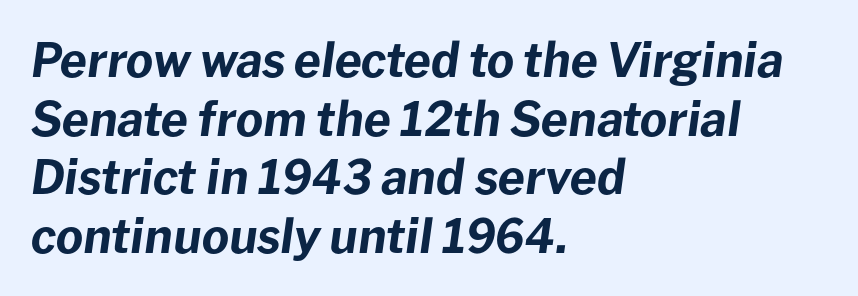
Caption: standard tracking, unaltered. Designer's note — italics engaged. How would I describe the line gaps? Plain and ordinary. Words float on clear page, feet unadorned.
